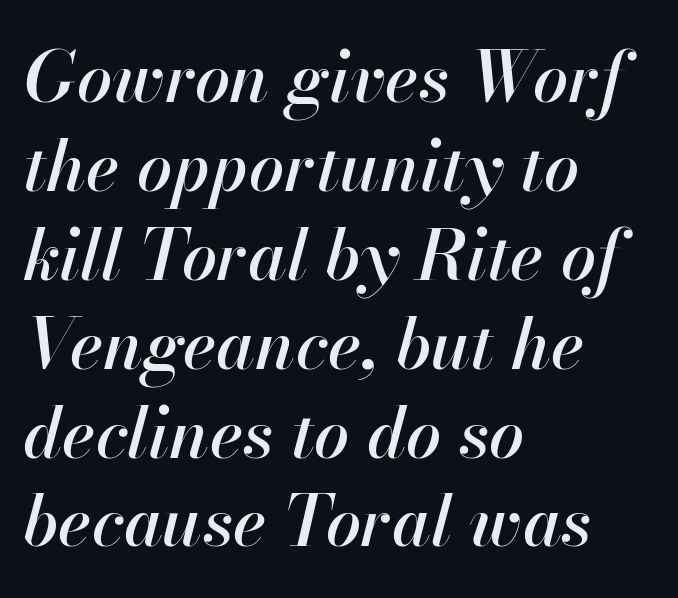
The space directly below the letters is spotless. Does the leading feel generous? No, just average. Leftover space on each line is placed entirely after the last word. Tracking here is standard; glyphs follow each other at the usual distance.
